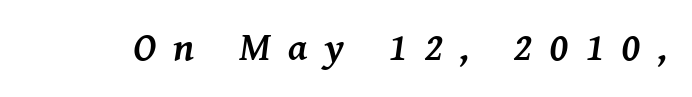
Q: Is the text bold? A: Yes.
Q: Is the text italic (slanted)? A: Yes, it leans right by about 8 degrees.
Q: Is the typeface a serif or a sans-serif typeface? A: Serif.
Q: Is the text underlined? A: No.
Q: Is the spacing between letters normal or unusually wide? A: Unusually wide.
Q: Width (condensed, normal, or wide)? A: Normal.
Q: Stroke contrast? A: Medium.
Q: x-height? A: Medium.
Q: Monospaced? A: No.
